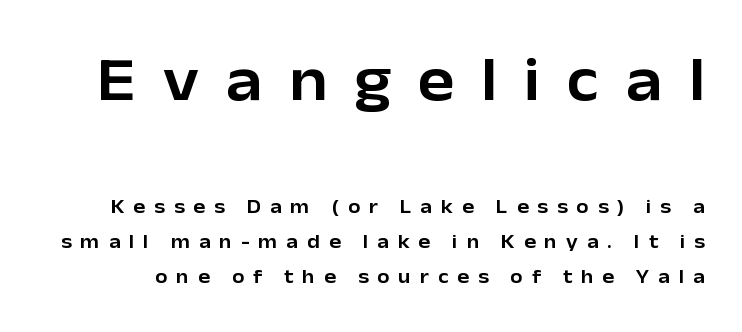
The image shows 61 px sans-serif type, upright; set line spacing 1.74x, unusually wide letter spacing (+0.44 em), not underlined; the first (top) block is 3.05x larger; low stroke contrast and a medium x-height.
